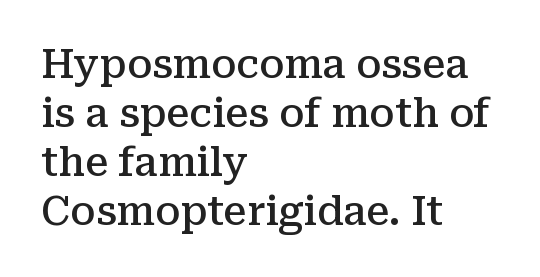
{"serif": "yes", "italic": "no", "bold": "semi", "weight": "semibold", "width": "normal", "stroke_contrast": "medium", "x_height": "medium", "monospaced": "no", "underline": "no", "align": "left", "line_spacing": "normal", "line_spacing_ratio": 1.26, "letter_spacing": "normal", "letter_spacing_em": 0.0, "glyph_px": 39}
